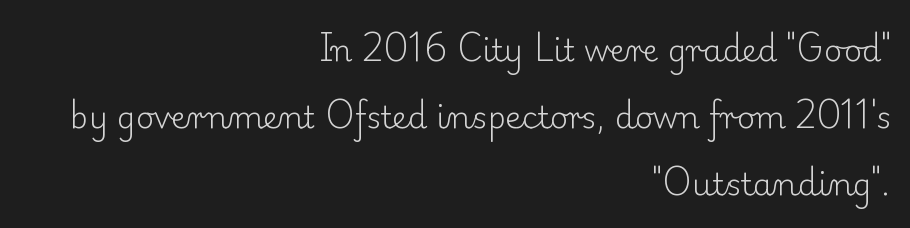
What's the leading like? Stretched, with rows far apart. Notice how the passage keeps a crisp vertical edge on the right only. The letters stand straight up with perfectly vertical stems.
